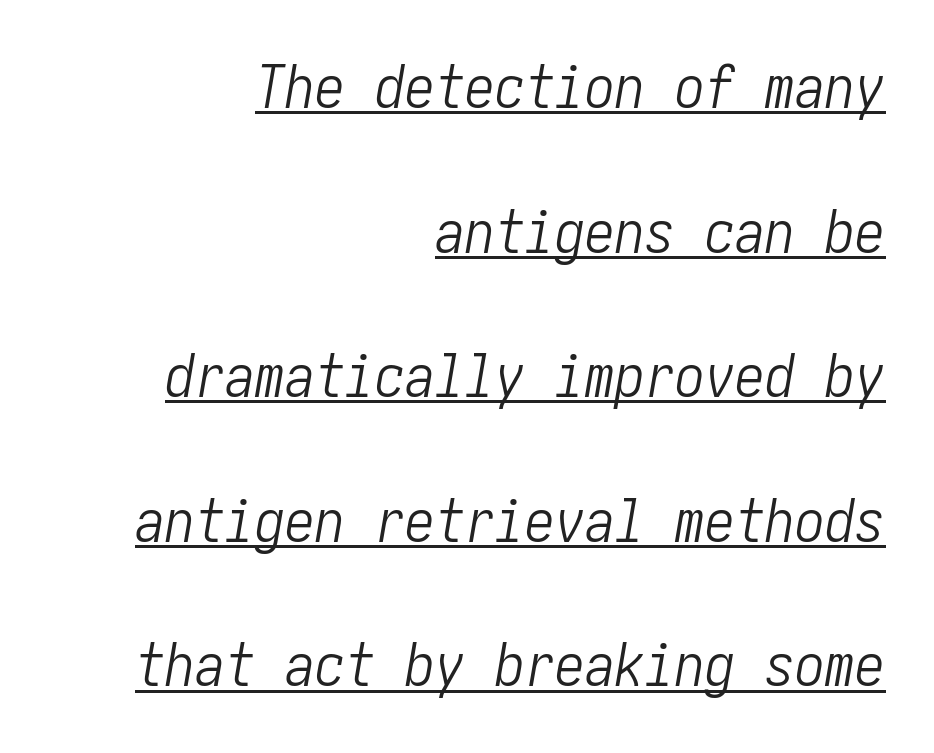
Q: Is the text bold? A: No.
Q: Is the text italic (slanted)? A: Yes, it leans right by about 10 degrees.
Q: Is the text underlined? A: Yes.
Q: How is the paragraph aligned? A: Right-aligned.
Q: Is the spacing between letters normal or unusually wide? A: Normal.
Q: Is the spacing between lines tight, normal or loose? A: Loose.
Q: Width (condensed, normal, or wide)? A: Condensed.
Q: Stroke contrast? A: Low.
Q: x-height? A: Medium.
